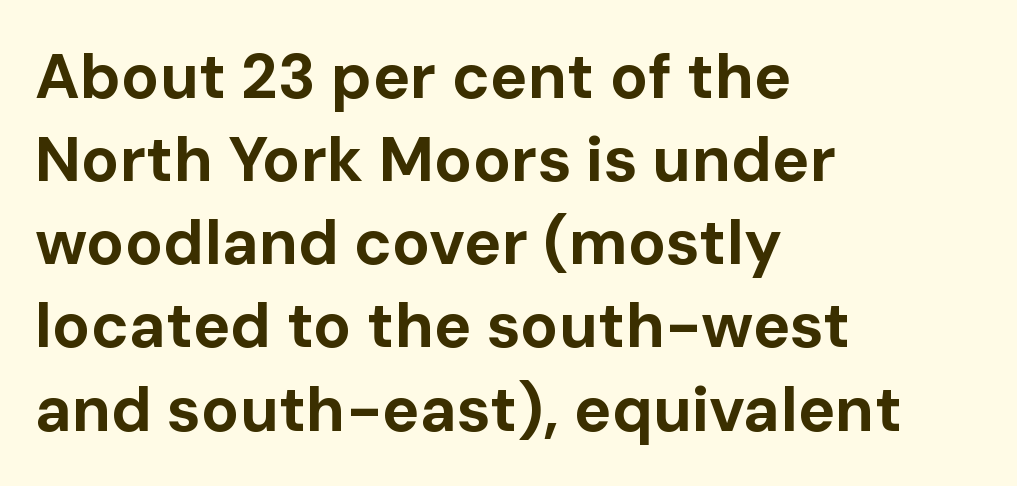
Q: Is the text bold? A: Yes.
Q: Is the text italic (slanted)? A: No, it is upright.
Q: Is the typeface a serif or a sans-serif typeface? A: Sans-serif.
Q: Is the text underlined? A: No.
Q: How is the paragraph aligned? A: Left-aligned.
Q: Is the spacing between letters normal or unusually wide? A: Normal.
Q: Is the spacing between lines tight, normal or loose? A: Normal.
Q: Width (condensed, normal, or wide)? A: Normal.
Q: Stroke contrast? A: Low.
Q: x-height? A: Medium.
Q: Monospaced? A: No.
